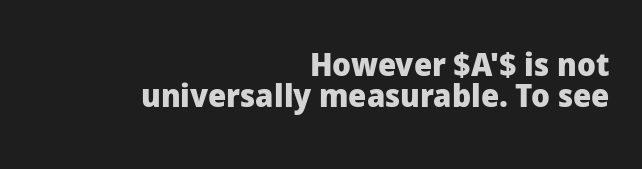
The image shows 32 px heavy sans-serif type, upright; set right-aligned, tight line spacing (0.97x), normal letter spacing, not underlined; low stroke contrast and a medium x-height.
